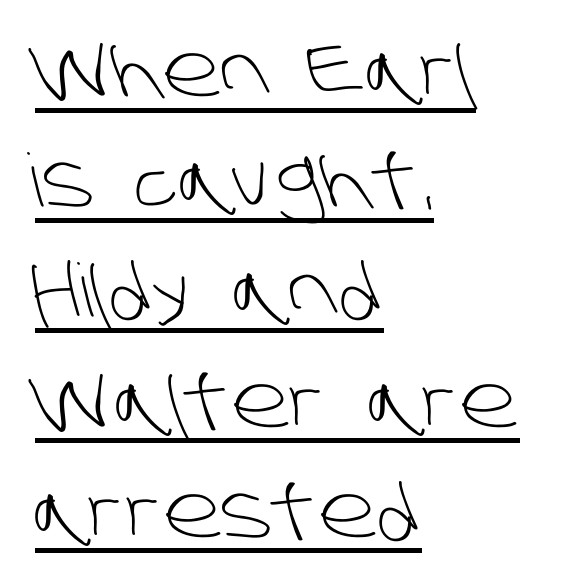
{"serif": "no", "bold": "no", "weight": "light", "width": "normal", "stroke_contrast": "low", "x_height": "large", "monospaced": "no", "underline": "yes", "align": "left", "line_spacing": "normal", "line_spacing_ratio": 1.51, "letter_spacing": "normal", "letter_spacing_em": 0.0, "glyph_px": 73}
